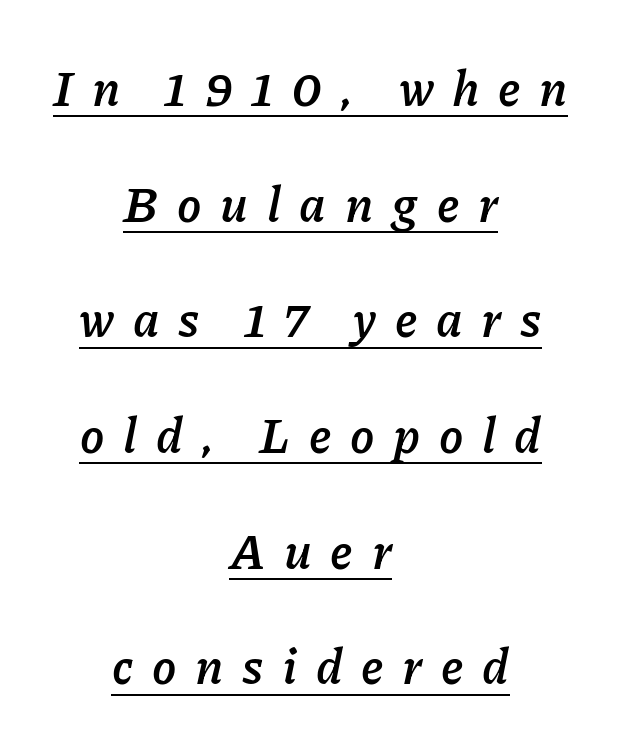
The image shows 49 px semibold type, italic (leaning right); set centered, loose line spacing (2.36x), unusually wide letter spacing (+0.38 em), underlined; low stroke contrast and a medium x-height.
